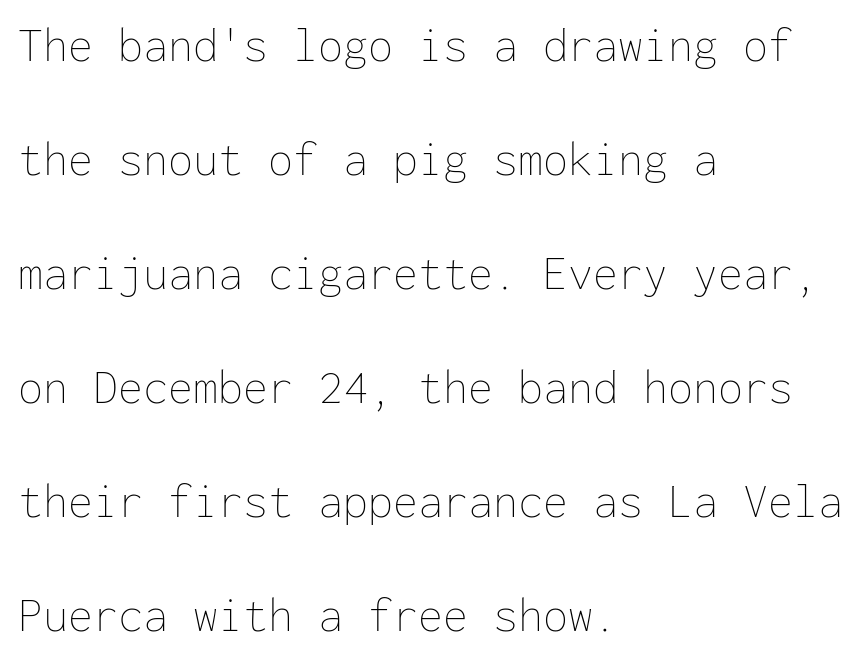
{"italic": "no", "bold": "no", "weight": "thin", "width": "normal", "stroke_contrast": "low", "x_height": "medium", "monospaced": "yes", "underline": "no", "align": "left", "line_spacing": "loose", "line_spacing_ratio": 2.28, "letter_spacing": "normal", "letter_spacing_em": 0.0, "glyph_px": 50}
